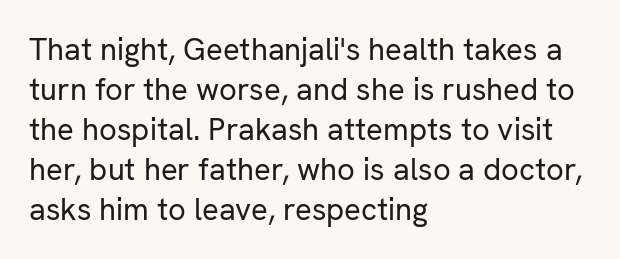
Q: Is the text bold? A: No.
Q: Is the text italic (slanted)? A: No, it is upright.
Q: Is the typeface a serif or a sans-serif typeface? A: Sans-serif.
Q: Is the text underlined? A: No.
Q: How is the paragraph aligned? A: Left-aligned.
Q: Is the spacing between letters normal or unusually wide? A: Normal.
Q: Is the spacing between lines tight, normal or loose? A: Normal.
Q: Width (condensed, normal, or wide)? A: Normal.
Q: Stroke contrast? A: Low.
Q: x-height? A: Medium.
Q: Monospaced? A: No.
